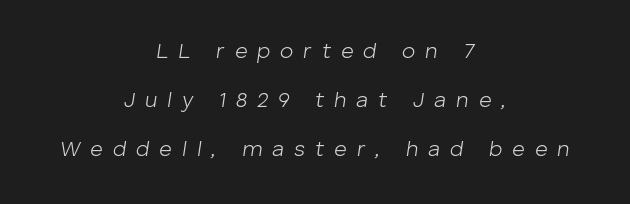
{"italic": "yes", "lean": "right", "slant_degrees": 8, "bold": "no", "underline": "no", "align": "center", "line_spacing": "loose", "line_spacing_ratio": 2.23, "letter_spacing": "wide", "letter_spacing_em": 0.45, "glyph_px": 22}
